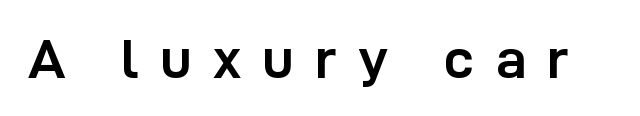
{"serif": "no", "italic": "no", "bold": "yes", "weight": "semibold", "width": "normal", "stroke_contrast": "low", "x_height": "medium", "monospaced": "no", "underline": "no", "letter_spacing": "wide", "letter_spacing_em": 0.39, "glyph_px": 55}
